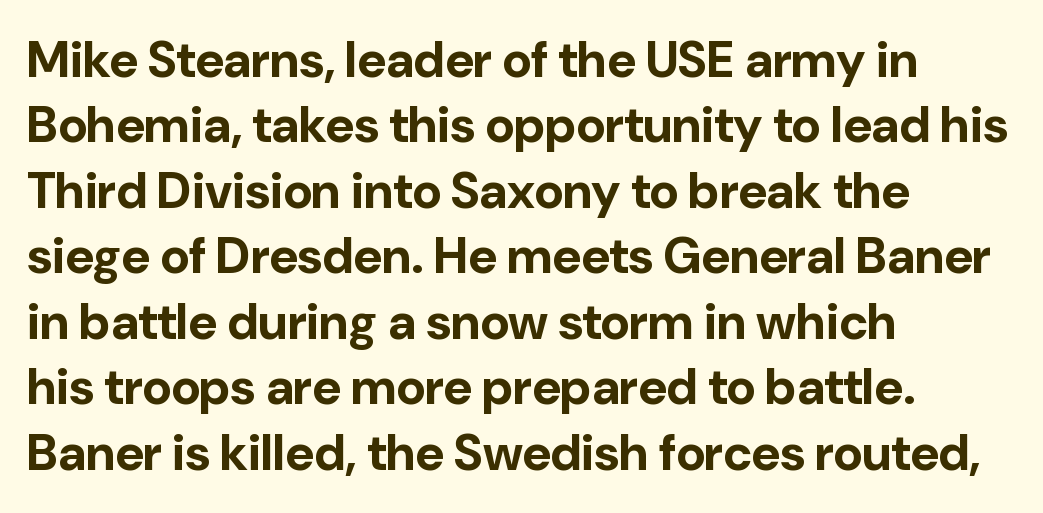
The image shows 50 px bold sans-serif type, upright; set left-aligned, normal line spacing (1.31x), normal letter spacing, not underlined; low stroke contrast and a medium x-height.
